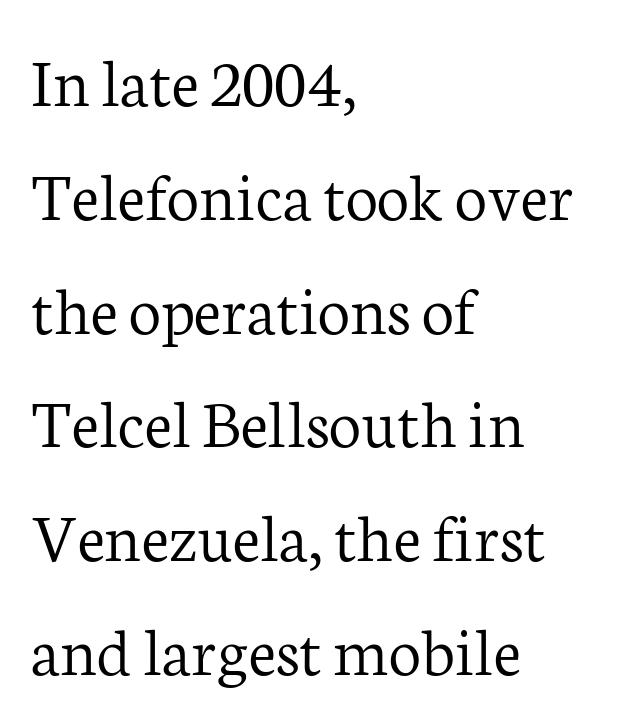
{"serif": "yes", "italic": "no", "bold": "no", "weight": "light", "width": "normal", "stroke_contrast": "low", "x_height": "medium", "monospaced": "no", "underline": "no", "align": "left", "line_spacing": "normal", "line_spacing_ratio": 1.58, "letter_spacing": "normal", "letter_spacing_em": 0.0, "glyph_px": 72}
